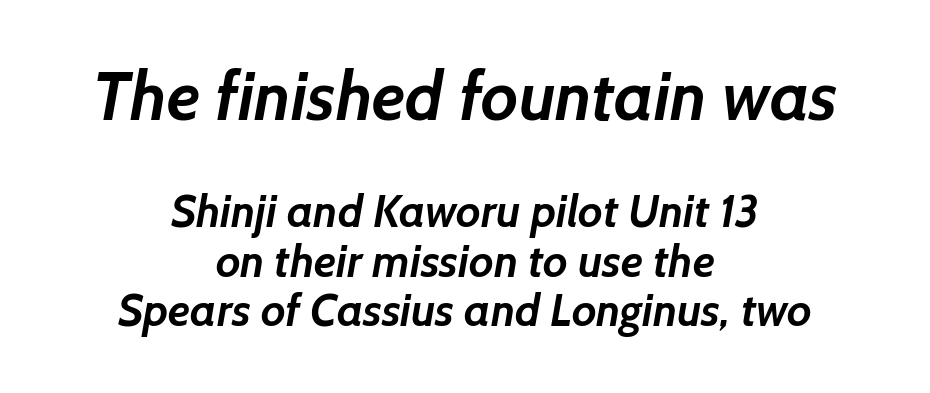
The image shows 68 px semibold sans-serif type; set centered, tight line spacing (1.1x), normal letter spacing, not underlined; the first (top) block is 1.51x larger; low stroke contrast and a medium x-height.
